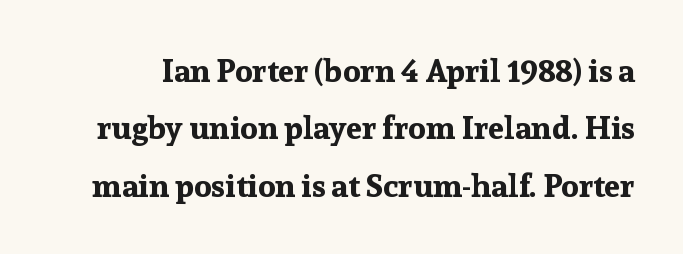
The image shows 32 px bold serif type, upright; set line spacing 1.79x, normal letter spacing, not underlined; low stroke contrast and a medium x-height.
